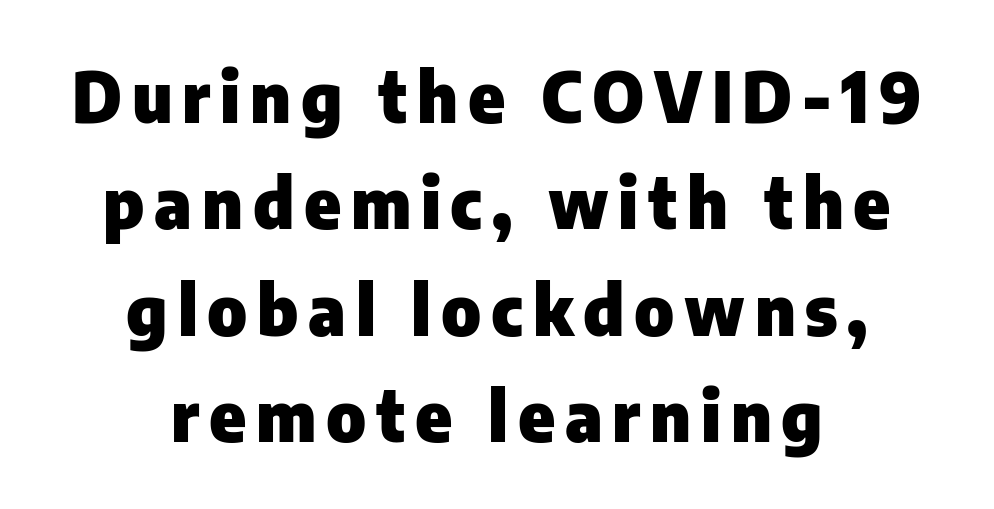
{"serif": "no", "italic": "no", "bold": "yes", "weight": "heavy", "width": "normal", "stroke_contrast": "low", "x_height": "medium", "monospaced": "no", "underline": "no", "align": "center", "line_spacing": "normal", "line_spacing_ratio": 1.54, "glyph_px": 69}
